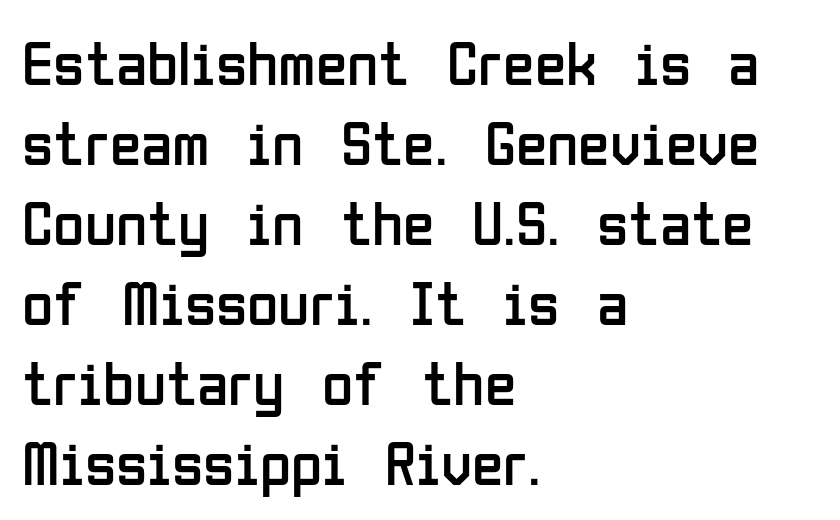
Q: Is the text bold? A: No.
Q: Is the text italic (slanted)? A: No, it is upright.
Q: Is the typeface a serif or a sans-serif typeface? A: Sans-serif.
Q: Is the text underlined? A: No.
Q: How is the paragraph aligned? A: Left-aligned.
Q: Is the spacing between letters normal or unusually wide? A: Normal.
Q: Is the spacing between lines tight, normal or loose? A: Normal.
Q: Width (condensed, normal, or wide)? A: Condensed.
Q: Stroke contrast? A: Low.
Q: x-height? A: Medium.
Q: Monospaced? A: No.
